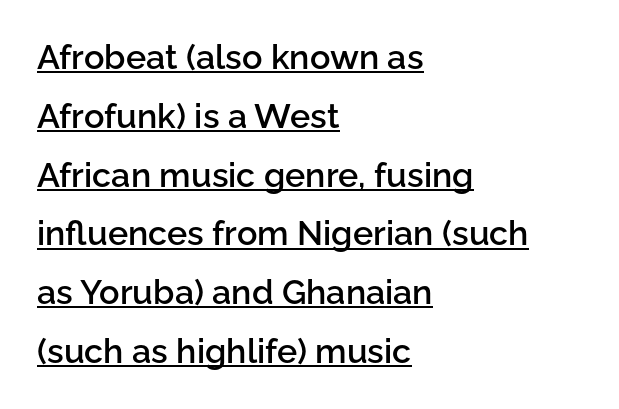
{"serif": "no", "italic": "no", "bold": "semi", "weight": "semibold", "width": "normal", "stroke_contrast": "low", "x_height": "medium", "monospaced": "no", "underline": "yes", "align": "left", "line_spacing_ratio": 1.73, "letter_spacing": "normal", "letter_spacing_em": 0.0, "glyph_px": 34}
